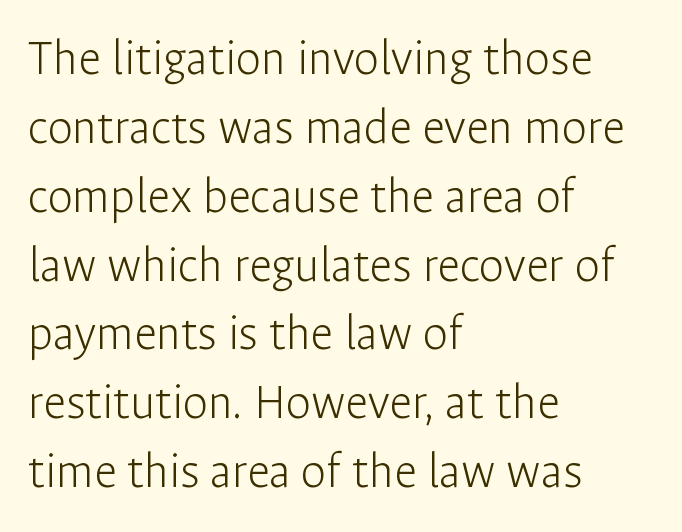
Q: Is the text bold? A: No.
Q: Is the text italic (slanted)? A: No, it is upright.
Q: Is the typeface a serif or a sans-serif typeface? A: Sans-serif.
Q: Is the text underlined? A: No.
Q: How is the paragraph aligned? A: Left-aligned.
Q: Is the spacing between letters normal or unusually wide? A: Normal.
Q: Is the spacing between lines tight, normal or loose? A: Normal.
Q: Width (condensed, normal, or wide)? A: Normal.
Q: Stroke contrast? A: Low.
Q: x-height? A: Medium.
Q: Monospaced? A: No.
